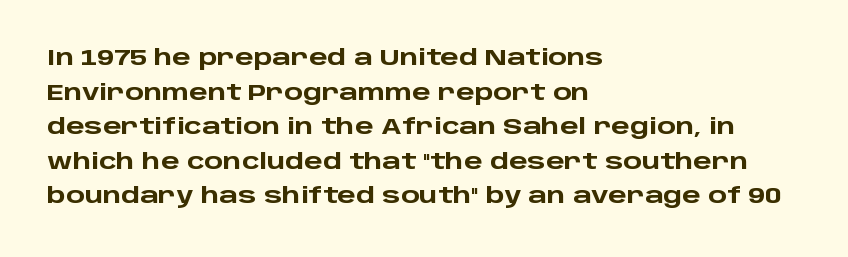
Q: Is the text bold? A: Yes.
Q: Is the text italic (slanted)? A: No, it is upright.
Q: Is the text underlined? A: No.
Q: How is the paragraph aligned? A: Left-aligned.
Q: Is the spacing between letters normal or unusually wide? A: Normal.
Q: Is the spacing between lines tight, normal or loose? A: Normal.
